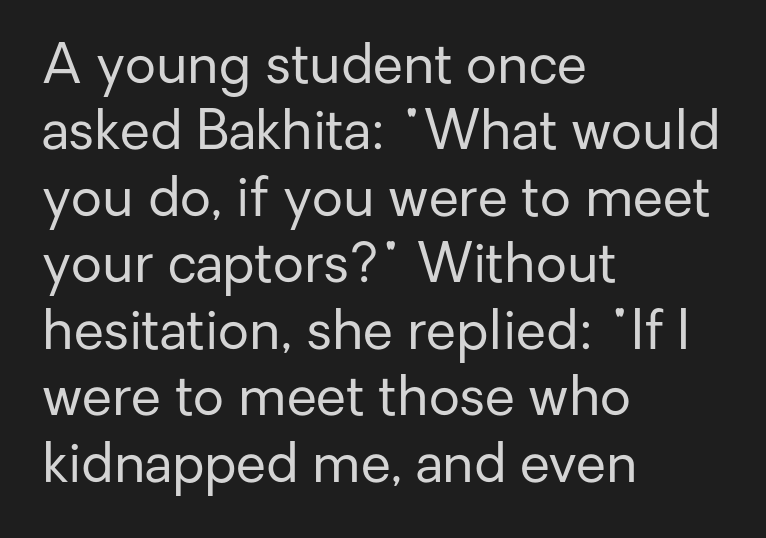
Q: Is the text bold? A: No.
Q: Is the text italic (slanted)? A: No, it is upright.
Q: Is the typeface a serif or a sans-serif typeface? A: Sans-serif.
Q: Is the text underlined? A: No.
Q: How is the paragraph aligned? A: Left-aligned.
Q: Is the spacing between letters normal or unusually wide? A: Normal.
Q: Width (condensed, normal, or wide)? A: Normal.
Q: Stroke contrast? A: Low.
Q: x-height? A: Medium.
Q: Monospaced? A: No.
